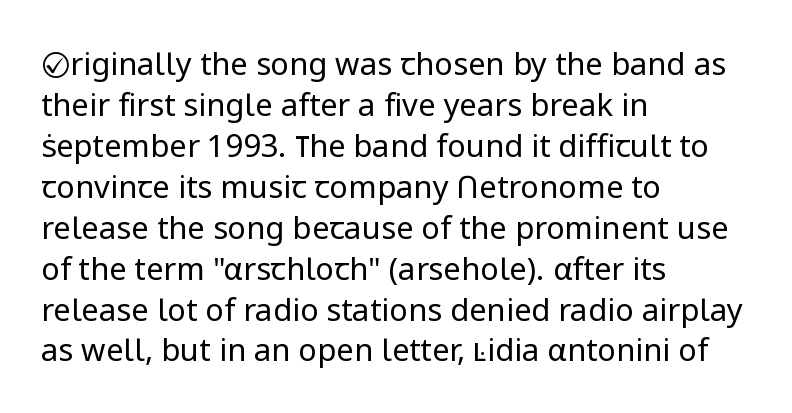
The image shows 31 px regular-weight sans-serif type, upright; set left-aligned, normal line spacing (1.32x), normal letter spacing, not underlined; low stroke contrast and a medium x-height.
